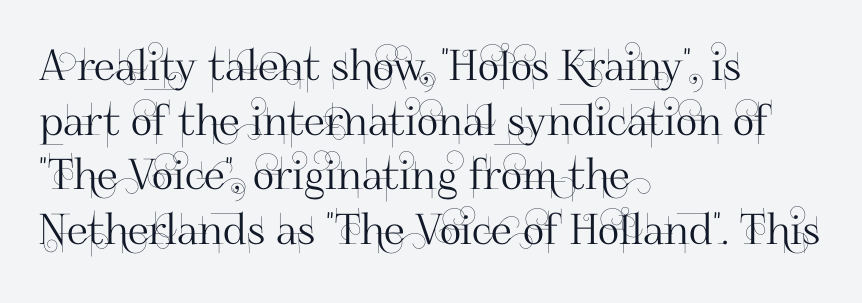
The image shows 42 px sans-serif type, upright; set left-aligned, normal line spacing (1.3x), normal letter spacing, not underlined; high stroke contrast and a small x-height.
